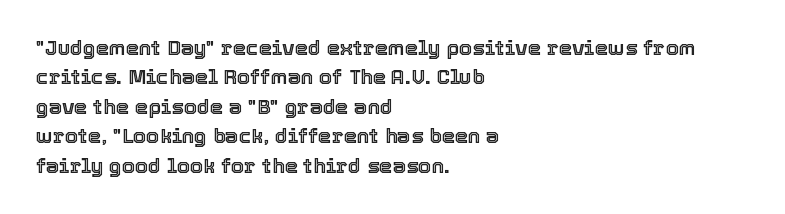
The image shows 21 px text type, upright; set left-aligned, normal line spacing (1.4x), normal letter spacing, not underlined.
